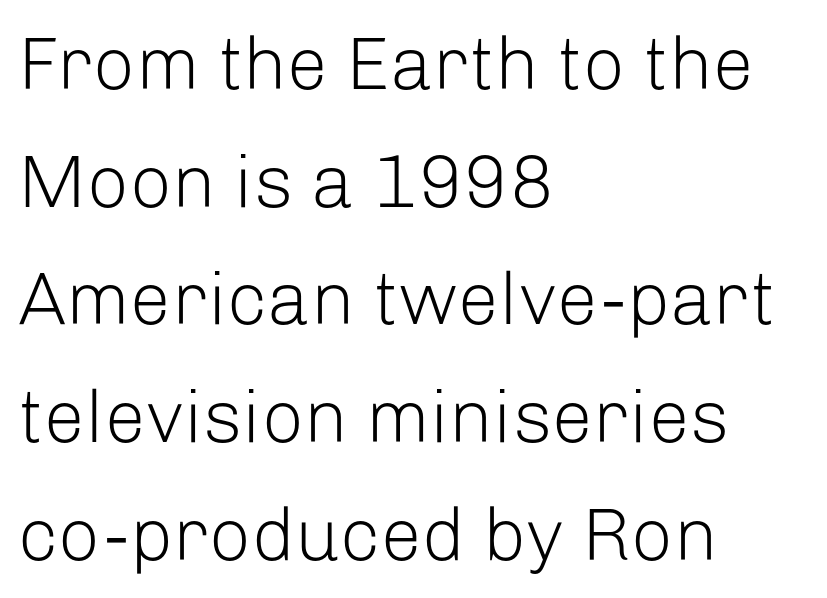
One-word summary of the alignment: left. When letters stand straight like this, we call the style roman or upright. Compared with a typical body face, this is equally light or lighter still. Students, observe: this is what conventionally led text looks like.
